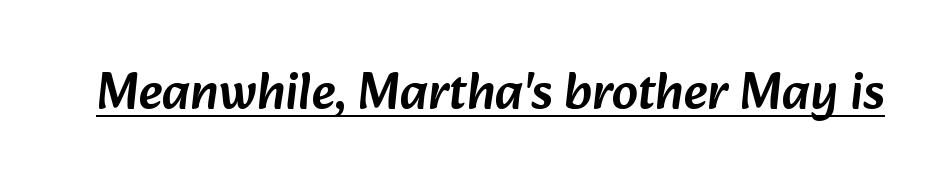
The rendering keeps characters at their native spacing. Glance below the letters and you will spot a drawn line. The passage shown is typeset with a sans-serif family. Varying glyph widths throughout — classic text-font behaviour.
